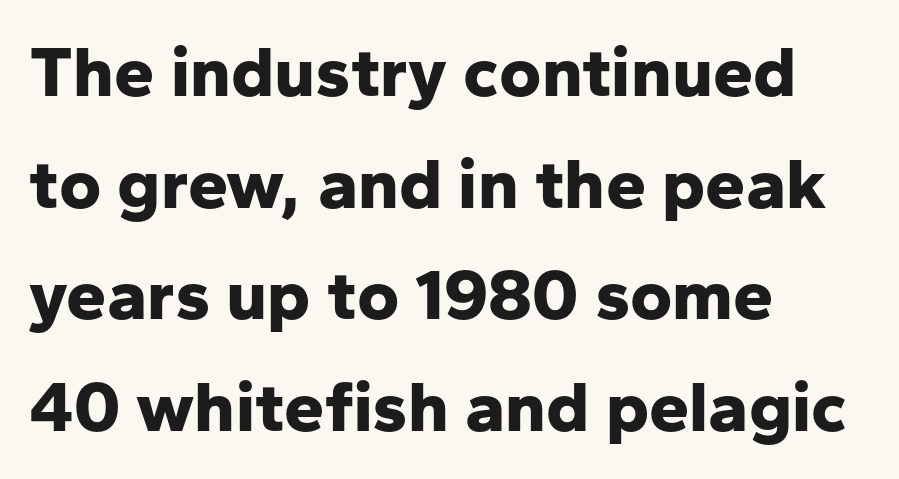
Visually the block forms a straight wall on the left and a jagged coastline on the right. Each row of text sits above clean, open space. Looks like regular typesetting: each glyph gets only the width it needs. The font is running at its bold setting. Short note: letters normally spaced. Is this a sans? Yes — the strokes have no serifs.
